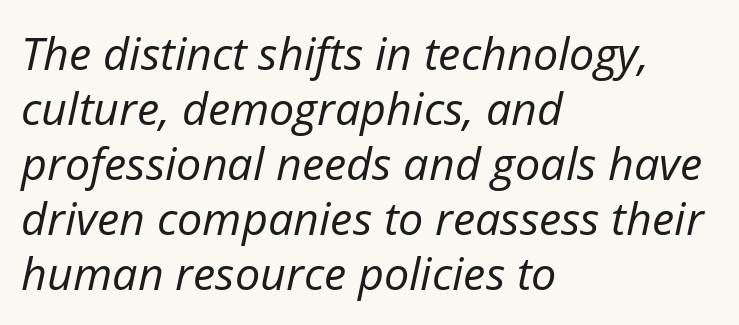
Unbolded letterforms with no extra heft. Nobody touched the tracking dial on this one. Quick note: italic. The words here are not underlined. The text block is weighted toward the left margin, trailing off unevenly rightward. This sample has the flowing, uneven cadence of proportional lettering.
